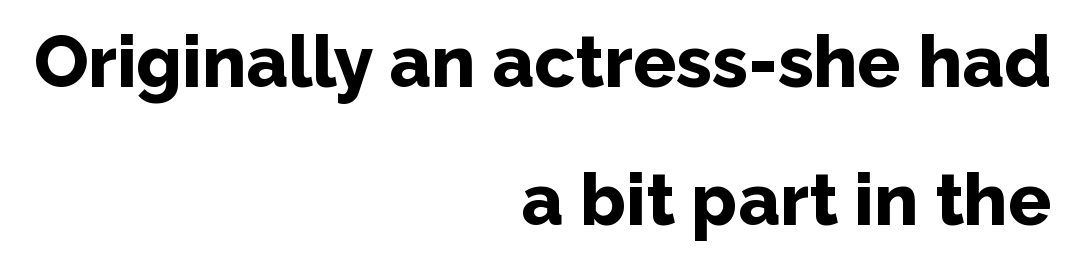
The image shows 72 px bold sans-serif type, upright; set right-aligned, loose line spacing (1.92x), normal letter spacing, not underlined; low stroke contrast and a medium x-height.
